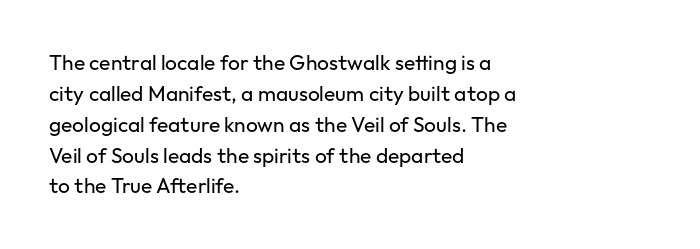
{"italic": "no", "bold": "no", "underline": "no", "align": "left", "line_spacing": "normal", "line_spacing_ratio": 1.47, "letter_spacing": "normal", "letter_spacing_em": 0.0, "glyph_px": 21}
